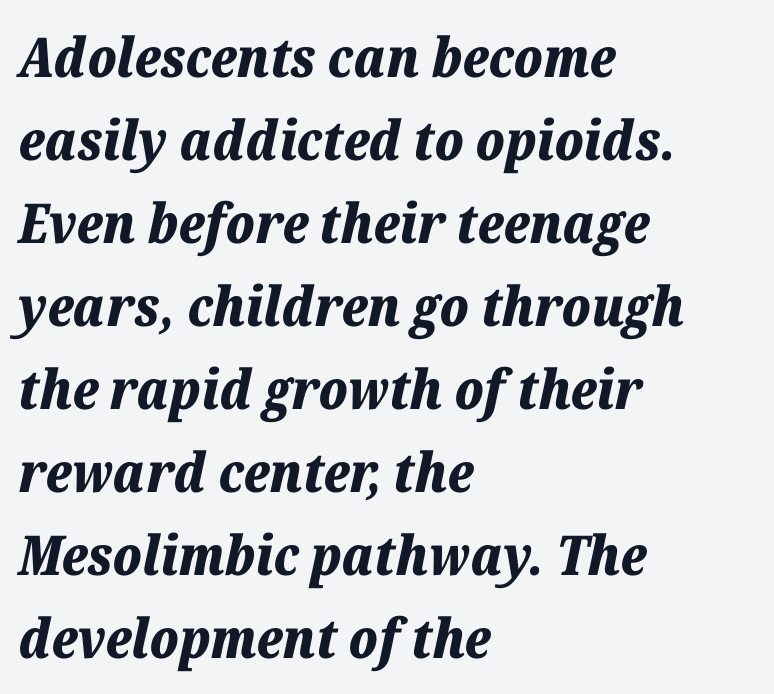
Q: Is the text bold? A: Yes.
Q: Is the text italic (slanted)? A: Yes, it leans right by about 12 degrees.
Q: Is the text underlined? A: No.
Q: How is the paragraph aligned? A: Left-aligned.
Q: Is the spacing between letters normal or unusually wide? A: Normal.
Q: Is the spacing between lines tight, normal or loose? A: Normal.
Q: Width (condensed, normal, or wide)? A: Normal.
Q: Stroke contrast? A: Low.
Q: x-height? A: Medium.
Q: Monospaced? A: No.
